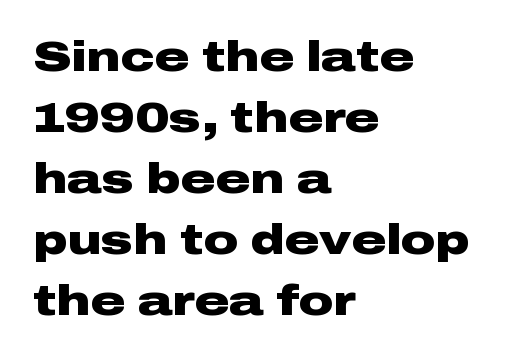
Visually the block forms a straight wall on the left and a jagged coastline on the right. Tracking value appears to be zero — textbook default spacing. The type sits square on the baseline with zero lean. What kind of face is this? One without serifs — a sans. Underlining? Definitely not there.
